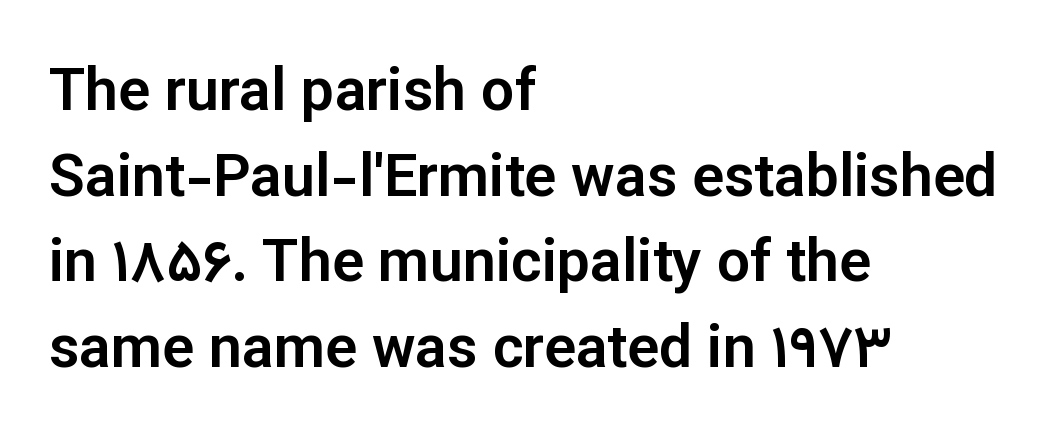
The rendering uses natural spacing where letterforms have individual widths. Does the type have serifs? No, each stem ends abruptly. The space between consecutive lines is moderate. The space beneath each line is pristine and unruled. The line texture is even and compact thanks to regular tracking.
